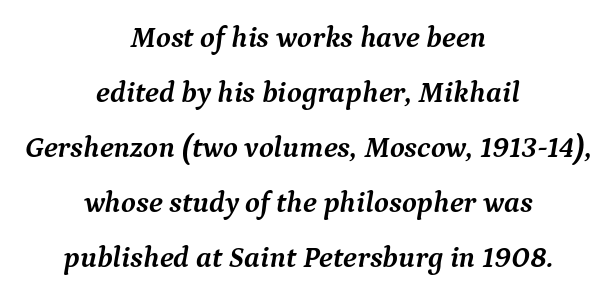
{"serif": "yes", "italic": "yes", "lean": "right", "slant_degrees": 9, "bold": "yes", "weight": "semibold", "width": "normal", "stroke_contrast": "medium", "x_height": "medium", "monospaced": "no", "underline": "no", "align": "center", "line_spacing_ratio": 1.83, "letter_spacing": "normal", "letter_spacing_em": 0.0, "glyph_px": 30}
